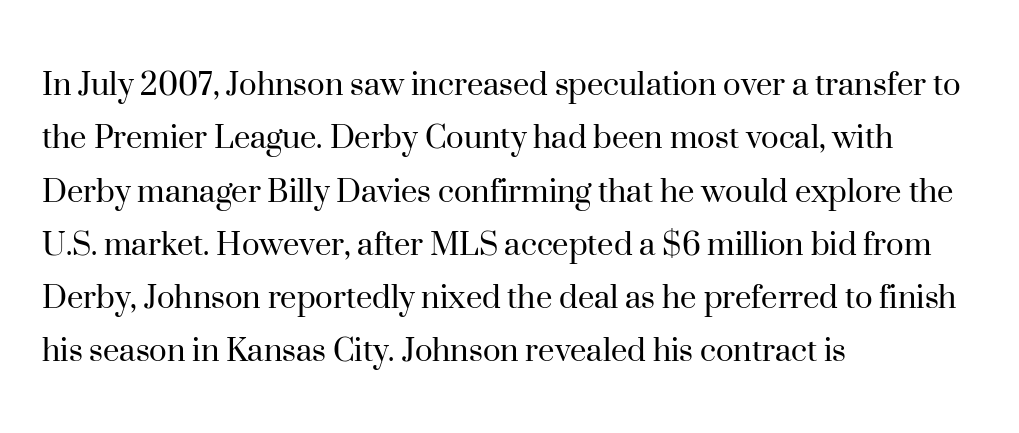
Q: Is the text bold? A: No.
Q: Is the text italic (slanted)? A: No, it is upright.
Q: Is the typeface a serif or a sans-serif typeface? A: Serif.
Q: Is the text underlined? A: No.
Q: How is the paragraph aligned? A: Left-aligned.
Q: Is the spacing between letters normal or unusually wide? A: Normal.
Q: Is the spacing between lines tight, normal or loose? A: Normal.
Q: Width (condensed, normal, or wide)? A: Normal.
Q: Stroke contrast? A: High.
Q: x-height? A: Small.
Q: Monospaced? A: No.
